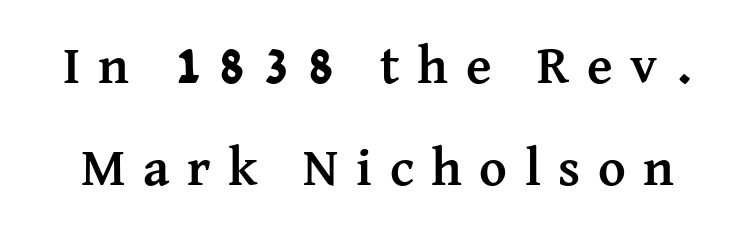
{"serif": "yes", "italic": "no", "bold": "yes", "weight": "semibold", "width": "normal", "stroke_contrast": "medium", "x_height": "medium", "monospaced": "no", "underline": "no", "line_spacing": "loose", "line_spacing_ratio": 1.93, "letter_spacing": "wide", "letter_spacing_em": 0.33, "glyph_px": 53}
